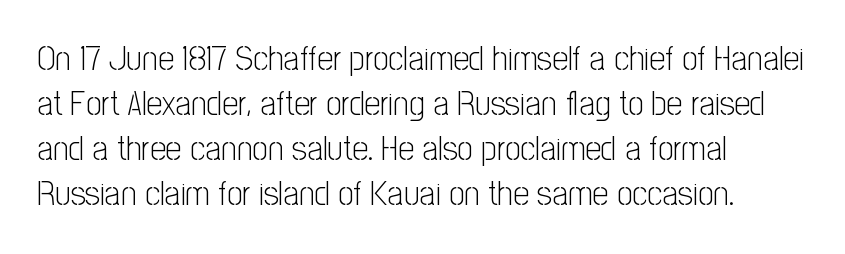
The image shows 35 px light, condensed sans-serif type, upright; set left-aligned, normal line spacing (1.29x), normal letter spacing, not underlined; low stroke contrast and a medium x-height.
